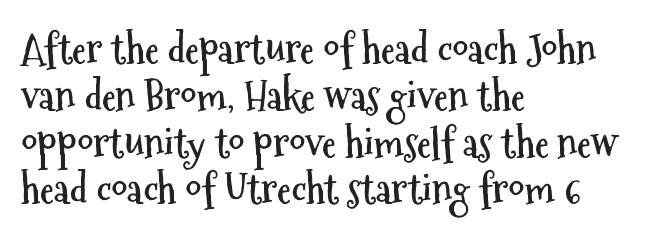
The image shows 40 px semibold, condensed sans-serif type, upright; set left-aligned, line spacing 1.17x, normal letter spacing, not underlined; medium stroke contrast and a medium x-height.
